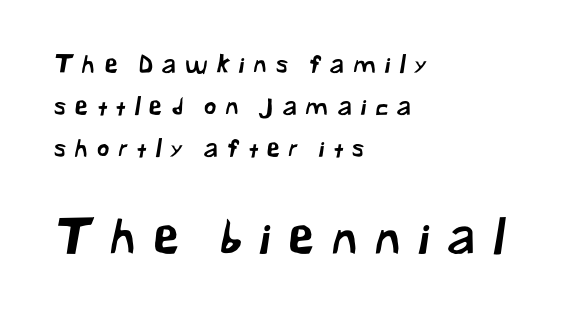
The image shows 47 px sans-serif type; set left-aligned, line spacing 1.74x, unusually wide letter spacing (+0.38 em), not underlined; the second (bottom) block is 1.96x larger; low stroke contrast and a medium x-height.
